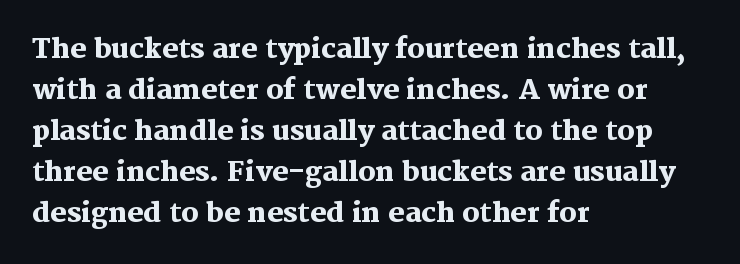
The image shows 27 px bold type, upright; set left-aligned, normal line spacing (1.52x), normal letter spacing, not underlined.
